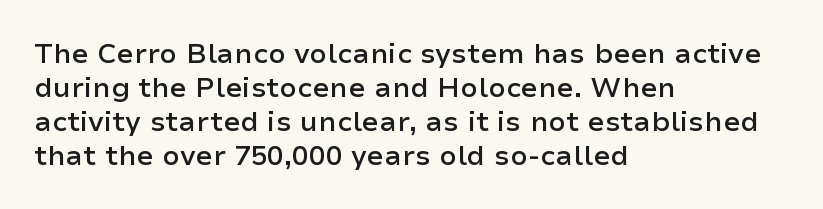
Q: Is the text bold? A: Semi-bold.
Q: Is the text italic (slanted)? A: No, it is upright.
Q: Is the typeface a serif or a sans-serif typeface? A: Sans-serif.
Q: Is the text underlined? A: No.
Q: How is the paragraph aligned? A: Left-aligned.
Q: Is the spacing between letters normal or unusually wide? A: Normal.
Q: Width (condensed, normal, or wide)? A: Normal.
Q: Stroke contrast? A: Low.
Q: x-height? A: Medium.
Q: Monospaced? A: No.
